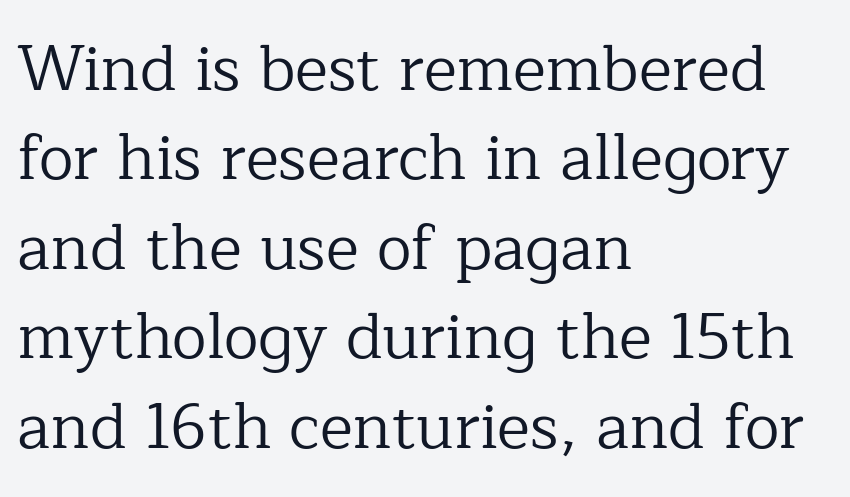
The image shows 63 px regular-weight serif type, upright; set left-aligned, normal line spacing (1.42x), normal letter spacing, not underlined; low stroke contrast and a medium x-height.
